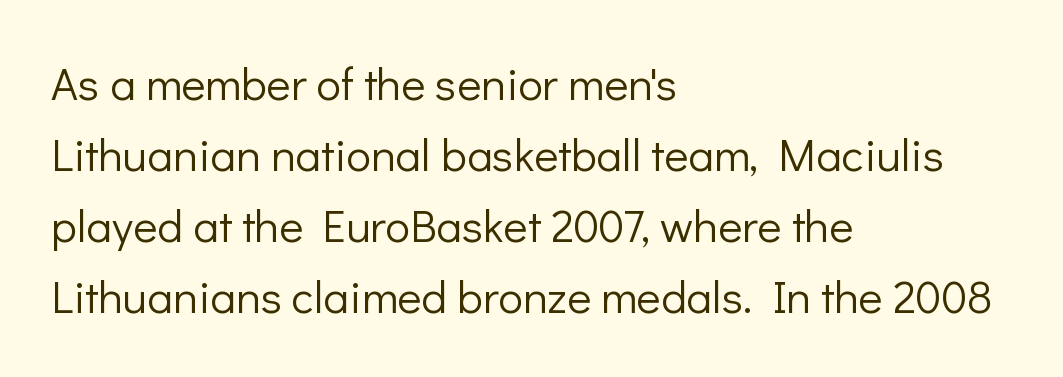
The image shows 46 px light sans-serif type, upright; set left-aligned, normal line spacing (1.54x), normal letter spacing, not underlined; low stroke contrast and a medium x-height.
